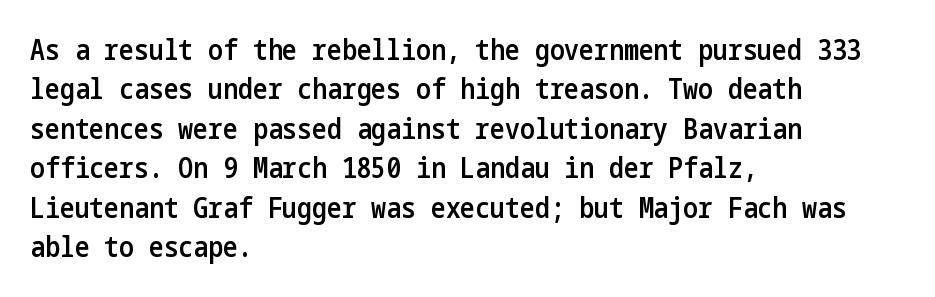
Q: Is the text bold? A: Semi-bold.
Q: Is the text italic (slanted)? A: No, it is upright.
Q: Is the typeface a serif or a sans-serif typeface? A: Sans-serif.
Q: Is the text underlined? A: No.
Q: How is the paragraph aligned? A: Left-aligned.
Q: Is the spacing between letters normal or unusually wide? A: Normal.
Q: Is the spacing between lines tight, normal or loose? A: Normal.
Q: Width (condensed, normal, or wide)? A: Condensed.
Q: Stroke contrast? A: Low.
Q: x-height? A: Medium.
